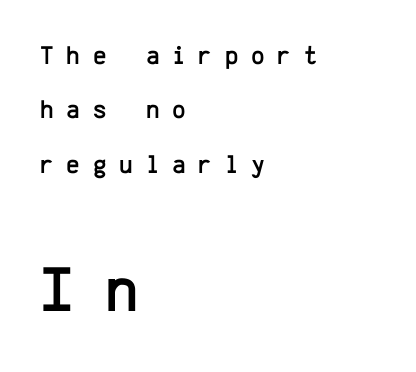
Q: Is the text italic (slanted)? A: No, it is upright.
Q: Is the typeface a serif or a sans-serif typeface? A: Sans-serif.
Q: Is the text underlined? A: No.
Q: How is the paragraph aligned? A: Left-aligned.
Q: Is the spacing between letters normal or unusually wide? A: Unusually wide.
Q: Is the spacing between lines tight, normal or loose? A: Loose.
Q: Which block of text is set in a larger size, the first (top) or the second (bottom)? A: The second (bottom) one.
Q: Width (condensed, normal, or wide)? A: Normal.
Q: Stroke contrast? A: Low.
Q: x-height? A: Medium.
Q: Monospaced? A: Yes.
